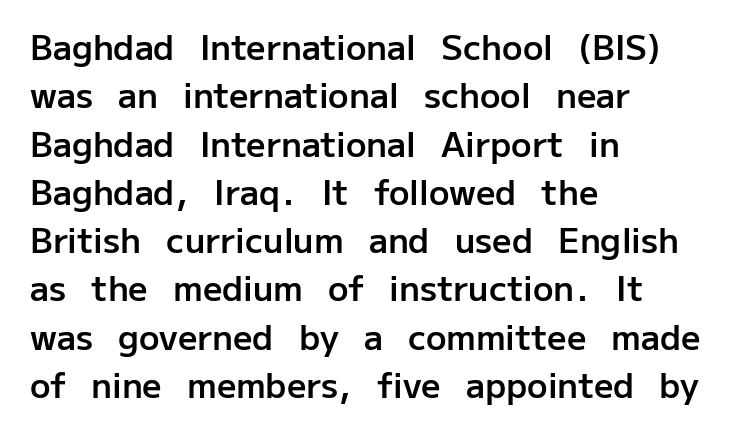
The image shows 34 px semibold sans-serif type, upright; set left-aligned, normal line spacing (1.42x), normal letter spacing, not underlined; low stroke contrast and a medium x-height.
